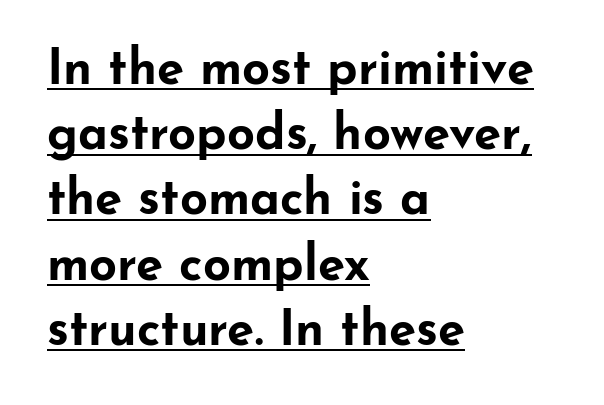
The glyphs have the mass of a bold cut. Posture: vertical. The vertical gap from one line to the next is medium. This sample has the flowing, uneven cadence of proportional lettering.
